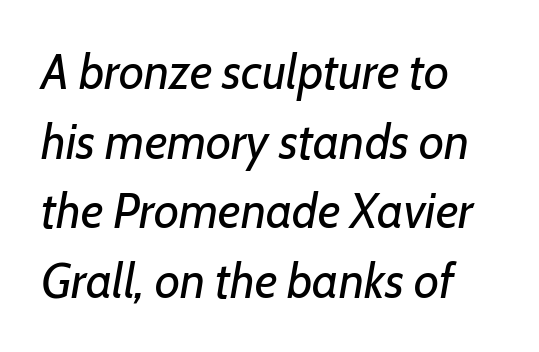
Q: Is the text bold? A: No.
Q: Is the text italic (slanted)? A: Yes, it leans right by about 7 degrees.
Q: Is the text underlined? A: No.
Q: How is the paragraph aligned? A: Left-aligned.
Q: Is the spacing between letters normal or unusually wide? A: Normal.
Q: Is the spacing between lines tight, normal or loose? A: Normal.
Q: Width (condensed, normal, or wide)? A: Normal.
Q: Stroke contrast? A: Low.
Q: x-height? A: Medium.
Q: Monospaced? A: No.
